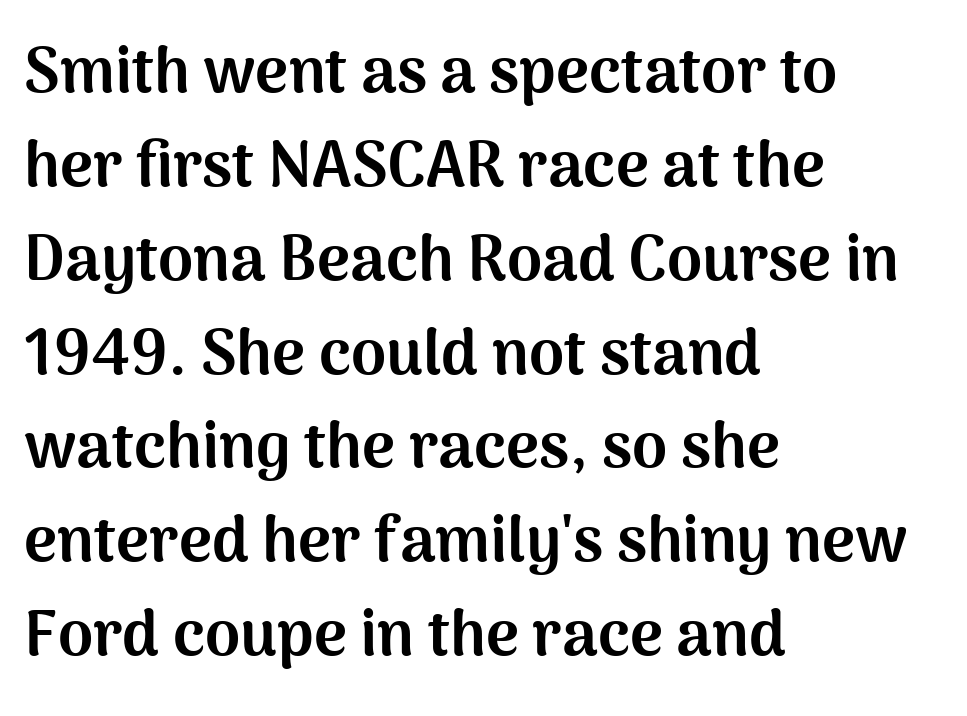
{"serif": "no", "italic": "no", "bold": "yes", "weight": "bold", "width": "normal", "stroke_contrast": "medium", "x_height": "medium", "monospaced": "no", "underline": "no", "align": "left", "line_spacing": "normal", "line_spacing_ratio": 1.49, "letter_spacing": "normal", "letter_spacing_em": 0.0, "glyph_px": 63}
